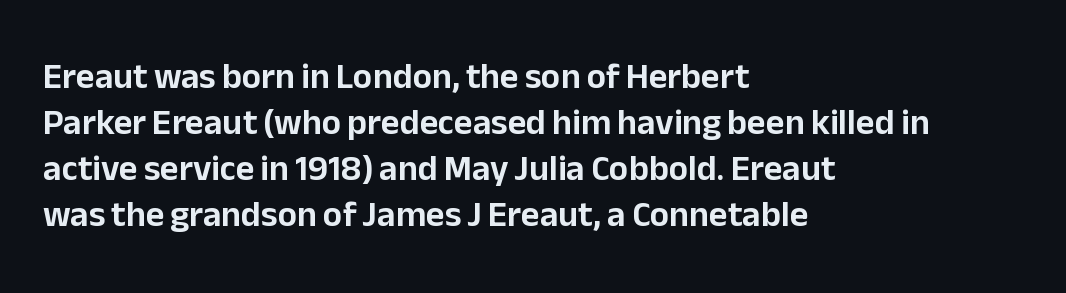
Q: Is the text italic (slanted)? A: No, it is upright.
Q: Is the typeface a serif or a sans-serif typeface? A: Sans-serif.
Q: Is the text underlined? A: No.
Q: How is the paragraph aligned? A: Left-aligned.
Q: Is the spacing between letters normal or unusually wide? A: Normal.
Q: Is the spacing between lines tight, normal or loose? A: Normal.
Q: Width (condensed, normal, or wide)? A: Normal.
Q: Stroke contrast? A: Low.
Q: x-height? A: Medium.
Q: Monospaced? A: No.
